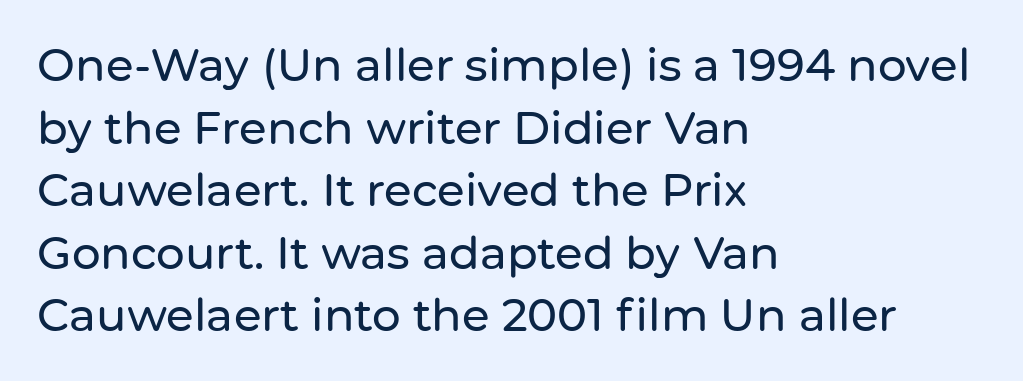
Do the letters lean? They stand straight. A typesetter would call this proportional, since set widths differ per character. Unlike a traditional serif, this face leaves its strokes unadorned. This sample keeps an unexceptional amount of space between lines.
